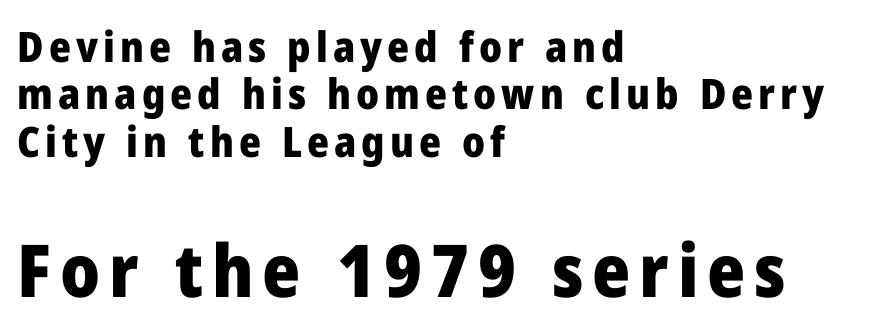
Q: Is the text bold? A: Yes.
Q: Is the text italic (slanted)? A: No, it is upright.
Q: Is the typeface a serif or a sans-serif typeface? A: Sans-serif.
Q: Is the text underlined? A: No.
Q: How is the paragraph aligned? A: Left-aligned.
Q: Is the spacing between lines tight, normal or loose? A: Tight.
Q: Which block of text is set in a larger size, the first (top) or the second (bottom)? A: The second (bottom) one.
Q: Width (condensed, normal, or wide)? A: Normal.
Q: Stroke contrast? A: Low.
Q: x-height? A: Medium.
Q: Monospaced? A: No.
